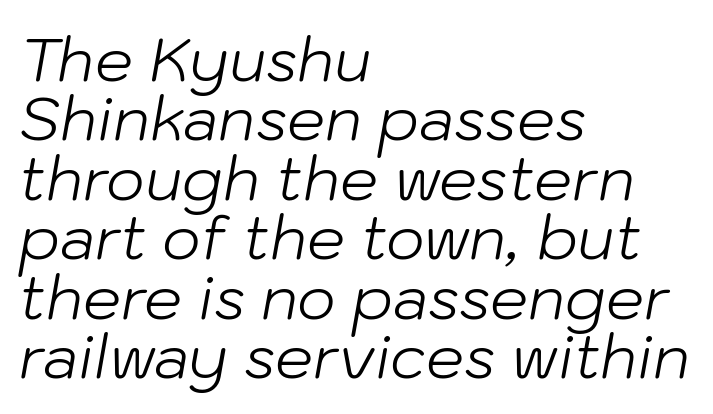
The image shows 60 px light type, italic (leaning right); set left-aligned, tight line spacing (0.99x), normal letter spacing, not underlined; low stroke contrast and a medium x-height.
